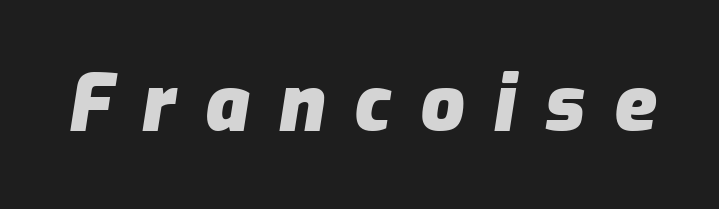
{"italic": "yes", "lean": "right", "slant_degrees": 9, "bold": "yes", "weight": "heavy", "width": "normal", "stroke_contrast": "low", "x_height": "medium", "monospaced": "no", "underline": "no", "letter_spacing": "wide", "letter_spacing_em": 0.37, "glyph_px": 78}
